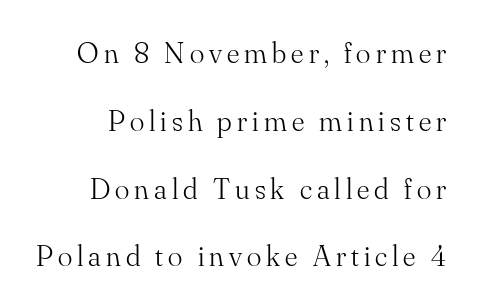
Q: Is the text bold? A: No.
Q: Is the text italic (slanted)? A: No, it is upright.
Q: Is the typeface a serif or a sans-serif typeface? A: Serif.
Q: Is the text underlined? A: No.
Q: Is the spacing between lines tight, normal or loose? A: Loose.
Q: Width (condensed, normal, or wide)? A: Normal.
Q: Stroke contrast? A: Medium.
Q: x-height? A: Small.
Q: Monospaced? A: No.
